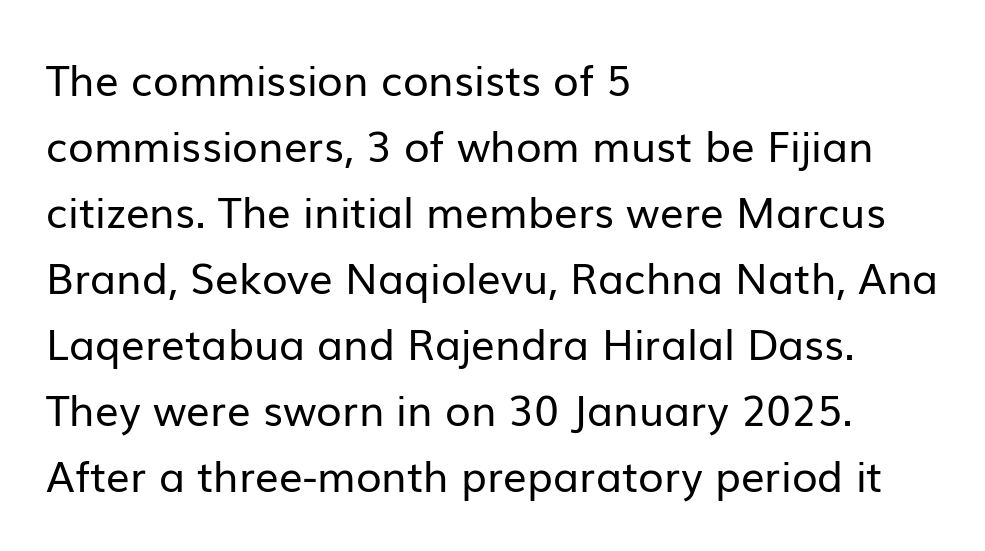
The image shows 42 px regular-weight sans-serif type, upright; set left-aligned, normal line spacing (1.57x), normal letter spacing, not underlined; low stroke contrast and a medium x-height.
